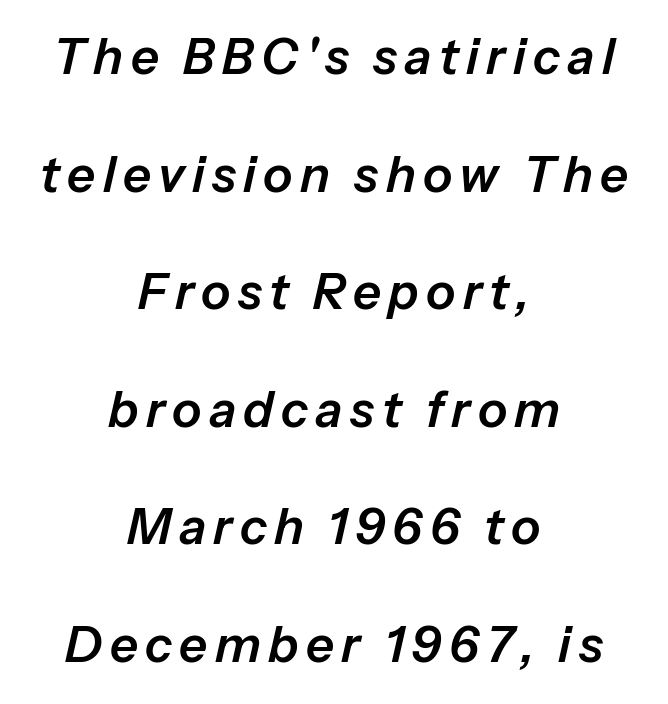
{"italic": "yes", "lean": "right", "slant_degrees": 13, "width": "normal", "stroke_contrast": "low", "x_height": "medium", "monospaced": "no", "underline": "no", "align": "center", "line_spacing": "loose", "line_spacing_ratio": 2.4, "glyph_px": 49}
